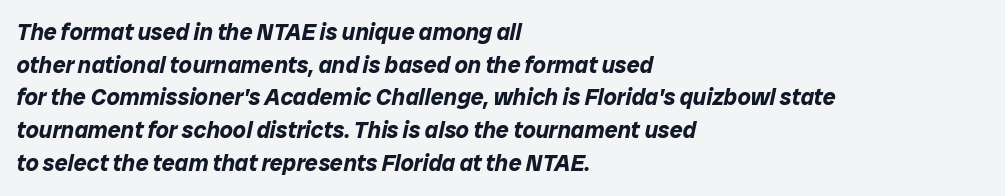
The image shows 23 px bold type, italic (leaning right); set left-aligned, normal line spacing (1.42x), normal letter spacing, not underlined.
